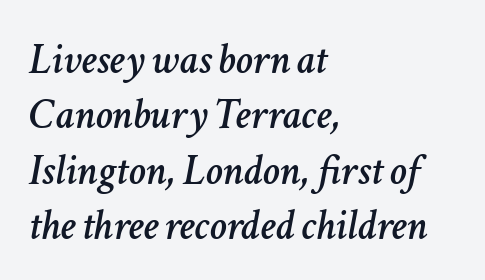
{"italic": "yes", "lean": "right", "slant_degrees": 11, "width": "normal", "stroke_contrast": "low", "x_height": "medium", "monospaced": "no", "underline": "no", "align": "left", "line_spacing": "normal", "line_spacing_ratio": 1.29, "letter_spacing": "normal", "letter_spacing_em": 0.0, "glyph_px": 43}
